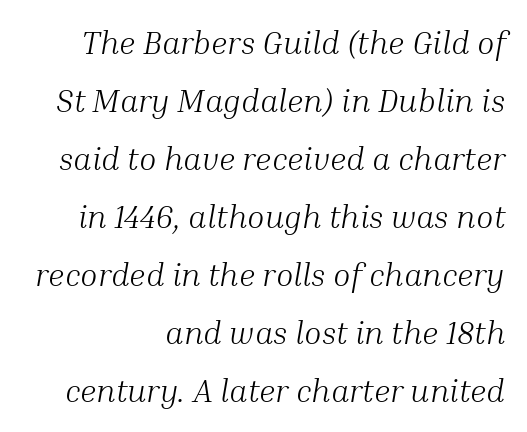
Q: Is the text bold? A: No.
Q: Is the text italic (slanted)? A: Yes, it leans right by about 10 degrees.
Q: Is the typeface a serif or a sans-serif typeface? A: Serif.
Q: Is the text underlined? A: No.
Q: How is the paragraph aligned? A: Right-aligned.
Q: Is the spacing between letters normal or unusually wide? A: Normal.
Q: Width (condensed, normal, or wide)? A: Normal.
Q: Stroke contrast? A: Medium.
Q: x-height? A: Medium.
Q: Monospaced? A: No.
